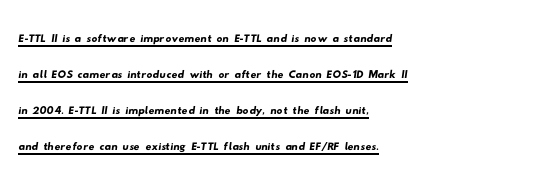
{"serif": "no", "width": "wide", "stroke_contrast": "low", "x_height": "small", "monospaced": "no", "underline": "yes", "align": "left", "line_spacing_ratio": 1.24, "letter_spacing": "normal", "letter_spacing_em": 0.0, "glyph_px": 29}
